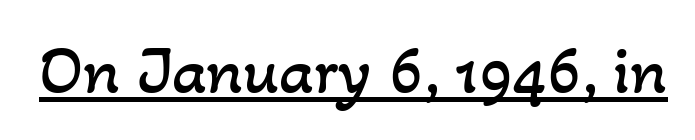
{"bold": "no", "weight": "regular", "width": "normal", "stroke_contrast": "low", "x_height": "small", "monospaced": "no", "underline": "yes", "letter_spacing": "normal", "letter_spacing_em": 0.0, "glyph_px": 69}
